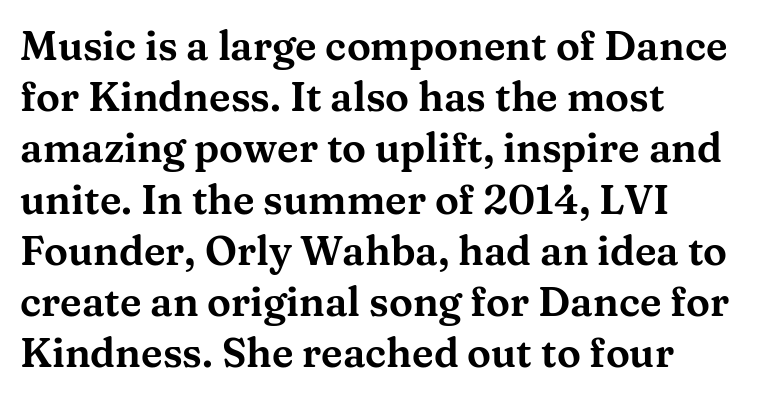
{"serif": "yes", "italic": "no", "width": "wide", "stroke_contrast": "medium", "x_height": "medium", "monospaced": "no", "underline": "no", "align": "left", "line_spacing": "normal", "line_spacing_ratio": 1.28, "letter_spacing": "normal", "letter_spacing_em": 0.0, "glyph_px": 40}
